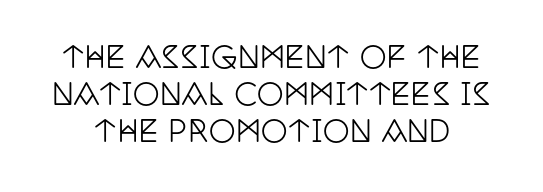
The image shows 30 px condensed serif type, upright; set line spacing 1.23x, normal letter spacing, not underlined; low stroke contrast and a large x-height.
